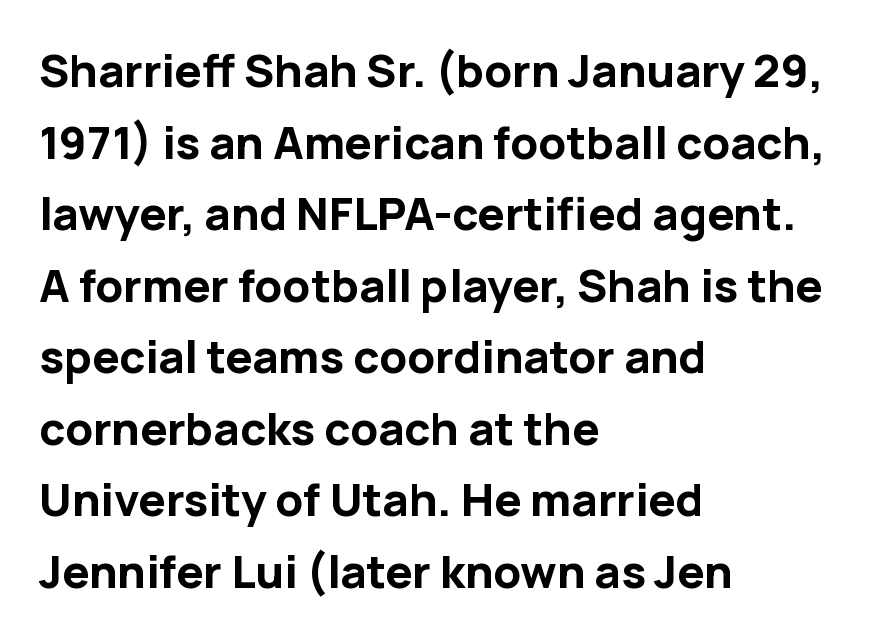
The image shows 45 px bold sans-serif type, upright; set left-aligned, normal line spacing (1.59x), normal letter spacing, not underlined; low stroke contrast and a medium x-height.
